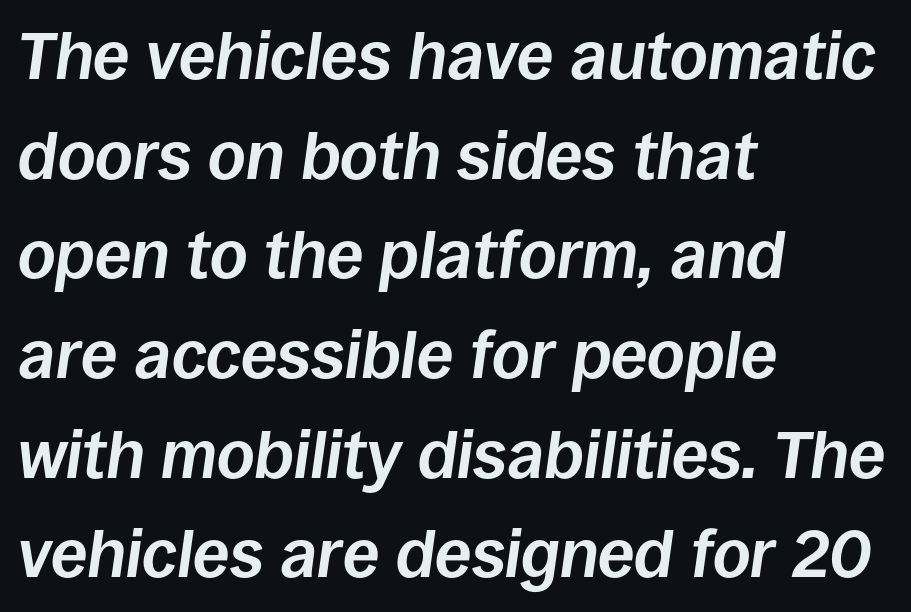
The image shows 66 px bold type, italic (leaning right); set left-aligned, normal line spacing (1.51x), normal letter spacing, not underlined; low stroke contrast and a large x-height.
